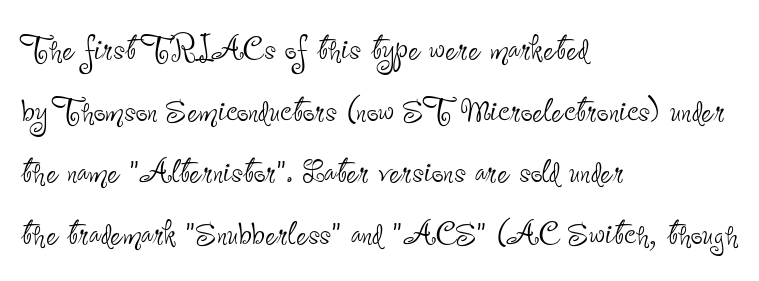
The paragraph shown leans on its left margin. You can tell from the bare stems that sans-serif type was used. The horizontal fit of the characters is conventional and even. These lines sit exactly where default settings would place them.
